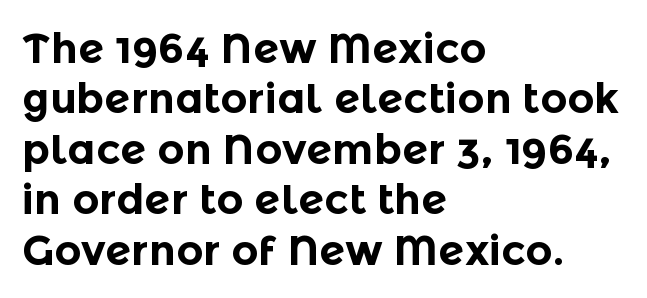
The image shows 42 px bold sans-serif type, upright; set left-aligned, line spacing 1.2x, normal letter spacing, not underlined; a medium x-height.
